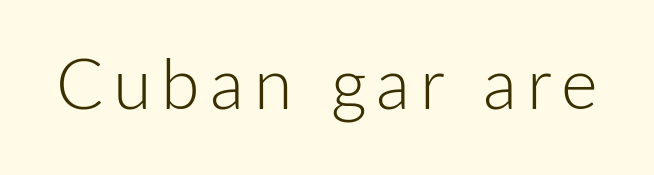
Looks like regular typesetting: each glyph gets only the width it needs. The passage shown is typeset with a sans-serif family. Glance below the letters and you will spot only blank space. The letters look calm and open, with moderate or lighter stems. Style check: upright.
